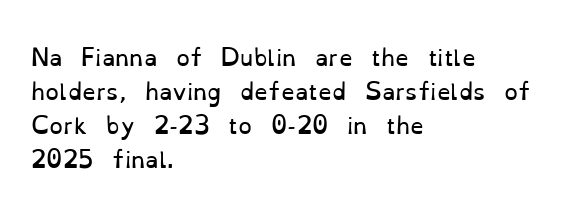
These lines stack with their left ends in a neat column. Any mark beneath the type? The region is blank. Short note: letters normally spaced. The type sits square on the baseline with zero lean.
